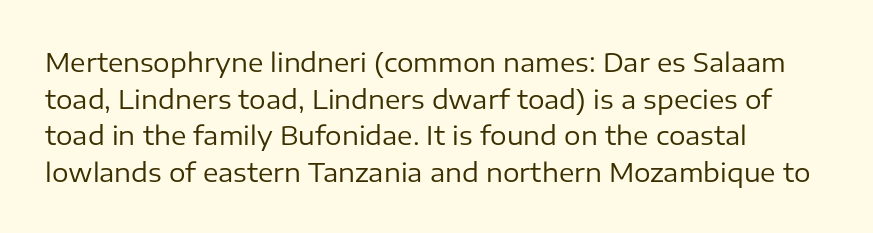
Q: Is the text bold? A: No.
Q: Is the text italic (slanted)? A: No, it is upright.
Q: Is the text underlined? A: No.
Q: How is the paragraph aligned? A: Left-aligned.
Q: Is the spacing between letters normal or unusually wide? A: Normal.
Q: Is the spacing between lines tight, normal or loose? A: Normal.
